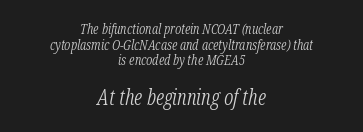
Whoever set this made the second block the dominant, larger element. Is the letter spacing exaggerated? No — it looks like the ordinary default. Weight class: somewhere from thin through regular. Descenders hang freely into open space.
